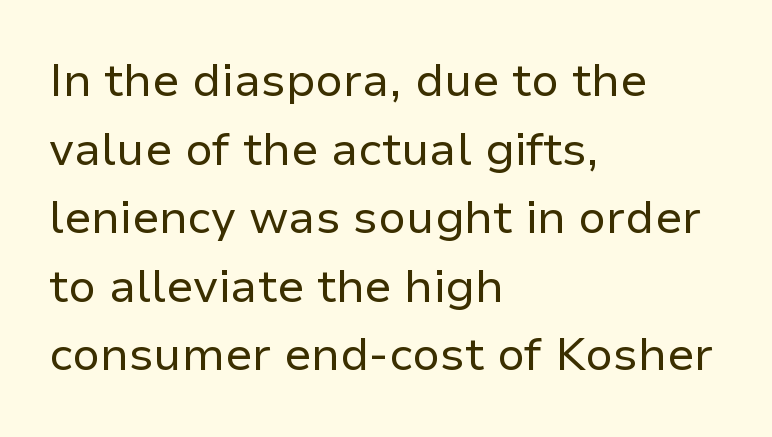
The image shows 46 px regular-weight sans-serif type, upright; set left-aligned, normal line spacing (1.49x), normal letter spacing, not underlined; low stroke contrast and a medium x-height.
